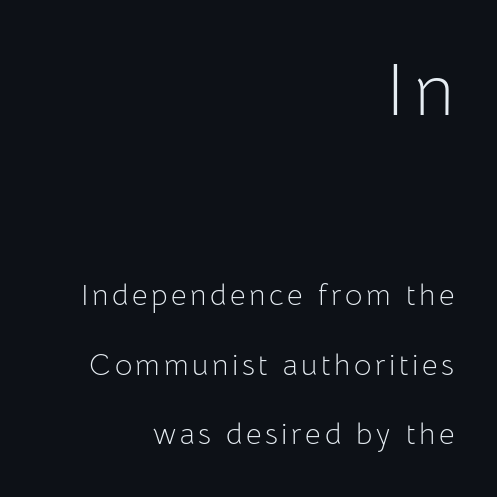
Note: no serifs on the glyphs. The gap between lines stays unmarked. Is there much room between lines? Yes — plenty of vertical air separates them. Unbolded letterforms with no extra heft.
